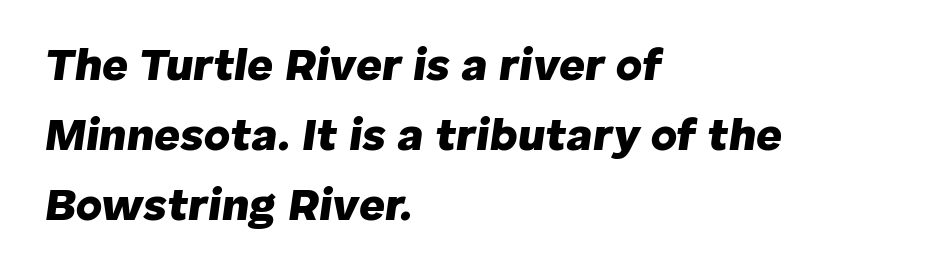
{"italic": "yes", "lean": "right", "slant_degrees": 8, "bold": "yes", "weight": "heavy", "width": "normal", "stroke_contrast": "low", "x_height": "medium", "monospaced": "no", "underline": "no", "align": "left", "line_spacing": "normal", "line_spacing_ratio": 1.56, "letter_spacing": "normal", "letter_spacing_em": 0.0, "glyph_px": 45}
